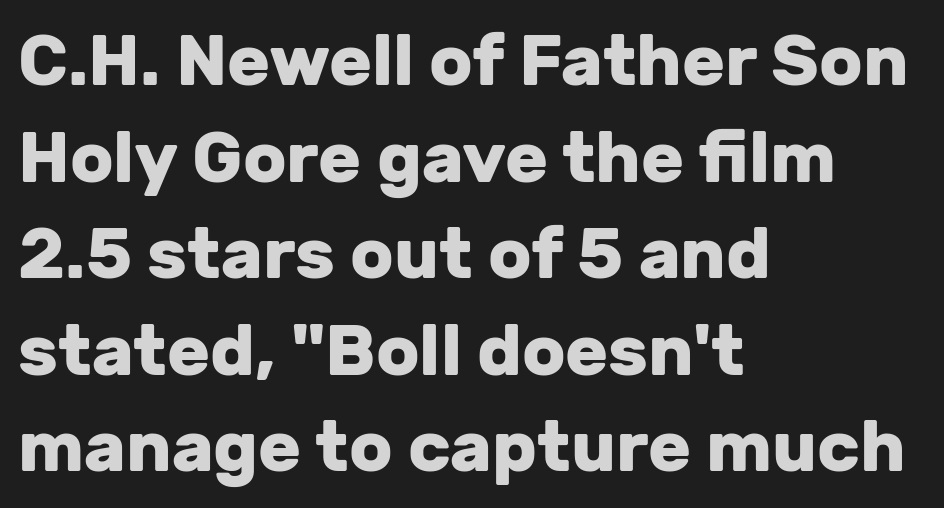
Q: Is the text bold? A: Yes.
Q: Is the text italic (slanted)? A: No, it is upright.
Q: Is the typeface a serif or a sans-serif typeface? A: Sans-serif.
Q: Is the text underlined? A: No.
Q: How is the paragraph aligned? A: Left-aligned.
Q: Is the spacing between letters normal or unusually wide? A: Normal.
Q: Is the spacing between lines tight, normal or loose? A: Normal.
Q: Width (condensed, normal, or wide)? A: Normal.
Q: Stroke contrast? A: Low.
Q: x-height? A: Medium.
Q: Monospaced? A: No.
